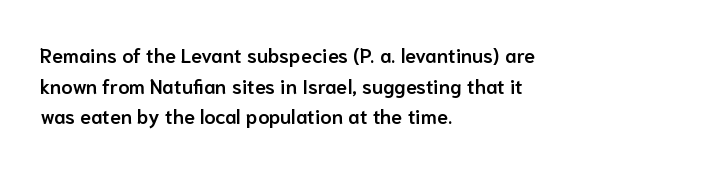
Q: Is the text bold? A: Semi-bold.
Q: Is the text italic (slanted)? A: No, it is upright.
Q: Is the text underlined? A: No.
Q: How is the paragraph aligned? A: Left-aligned.
Q: Is the spacing between letters normal or unusually wide? A: Normal.
Q: Is the spacing between lines tight, normal or loose? A: Normal.
